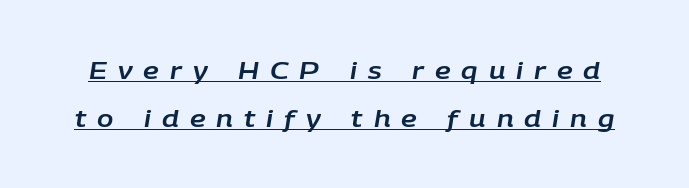
Q: Is the text italic (slanted)? A: Yes, it leans right by about 9 degrees.
Q: Is the text underlined? A: Yes.
Q: Is the spacing between letters normal or unusually wide? A: Unusually wide.
Q: Is the spacing between lines tight, normal or loose? A: Loose.
